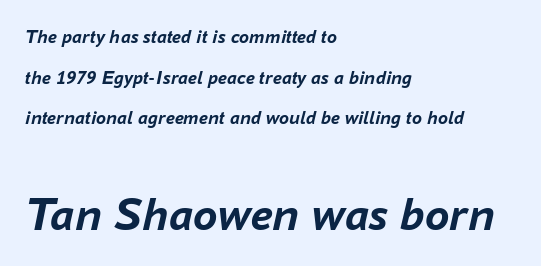
Each line starts at the same left margin while the right side varies. You get the small type first, then a jump to larger type. Standard letterfit; no display-style spreading of the glyphs. Compared with an ordinary text face, these strokes are far heavier — a full bold. The passage shown is not underscored anywhere.
